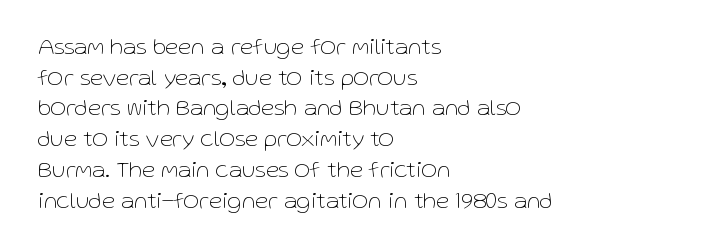
The image shows 24 px text type, upright; set left-aligned, normal line spacing (1.28x), normal letter spacing, not underlined.
